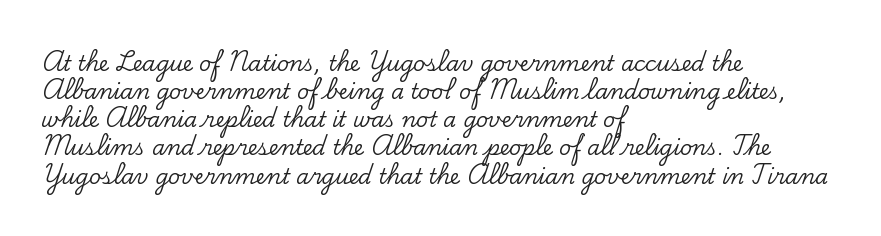
The image shows 21 px text type; set left-aligned, normal line spacing (1.34x), normal letter spacing, not underlined.
